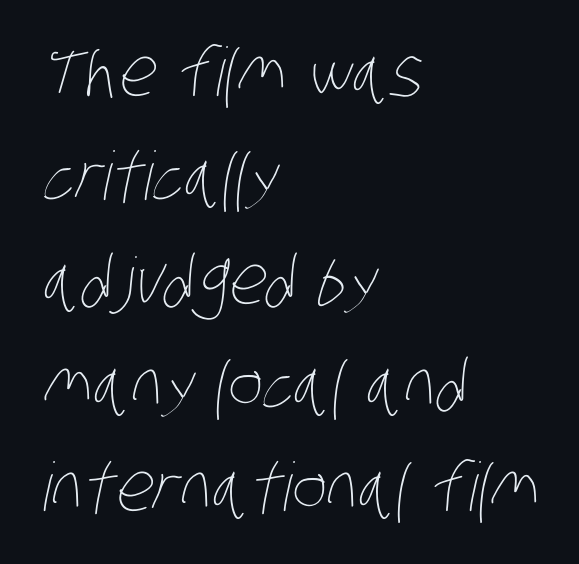
Honestly, there is no underline to notice here at all. One glance says typical: line gaps are just what's usual. Heft: none added — not bold. The passage is arranged the way most books set body copy — flush left. Each letter keeps its own natural width here, so spacing adapts to shape.
